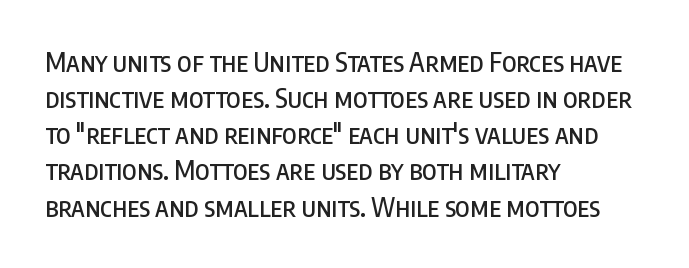
{"italic": "no", "underline": "no", "align": "left", "line_spacing": "normal", "line_spacing_ratio": 1.39, "letter_spacing": "normal", "letter_spacing_em": 0.0, "glyph_px": 26}
